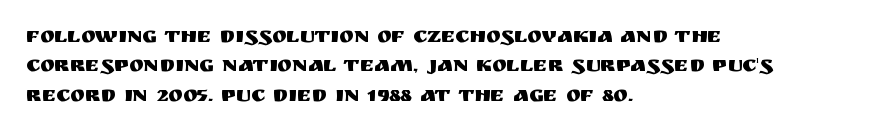
Reading down the block, your eye returns to a fixed left position each line. The type sits square on the baseline with zero lean. The space directly below the letters is spotless. Notice how descenders clear the ascenders below comfortably — that's standard leading. Each word holds together tightly as a unit, with standard inter-letter gaps.
